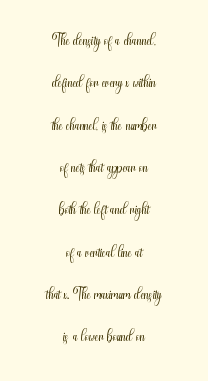
{"bold": "no", "underline": "no", "align": "center", "line_spacing_ratio": 1.84, "letter_spacing": "normal", "letter_spacing_em": 0.0, "glyph_px": 23}
